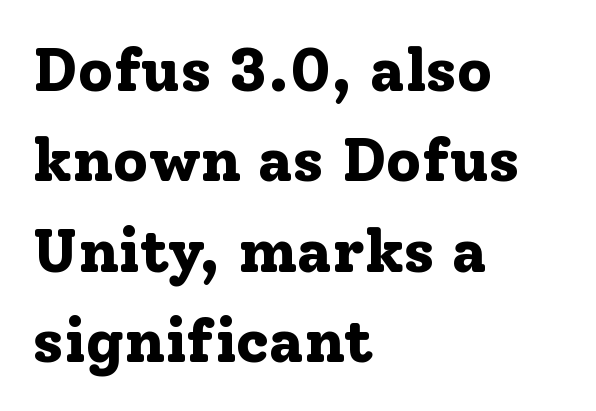
You could not count columns in this text — the font is proportionally spaced. The typesetting leans heavy: a genuine bold. Is the letter spacing exaggerated? No — it looks like the ordinary default. The rendering anchors every line to the left-hand side.
